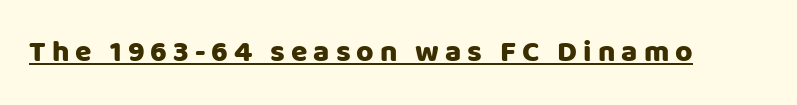
The image shows 30 px sans-serif type, upright; set unusually wide letter spacing (+0.2 em), underlined; low stroke contrast and a large x-height.
